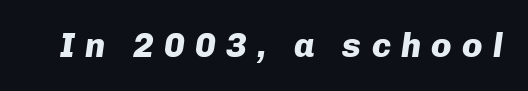
Q: Is the text bold? A: Yes.
Q: Is the text italic (slanted)? A: Yes, it leans right by about 8 degrees.
Q: Is the text underlined? A: No.
Q: Is the spacing between letters normal or unusually wide? A: Unusually wide.
Q: Width (condensed, normal, or wide)? A: Normal.
Q: Stroke contrast? A: Low.
Q: x-height? A: Medium.
Q: Monospaced? A: No.
